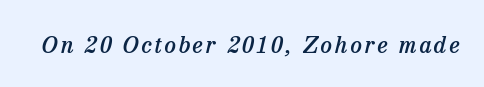
The glyphs look as if they've been sheared to an angle. Semibold letterforms, between regular and bold. Honestly, there is no underline to notice here at all.
